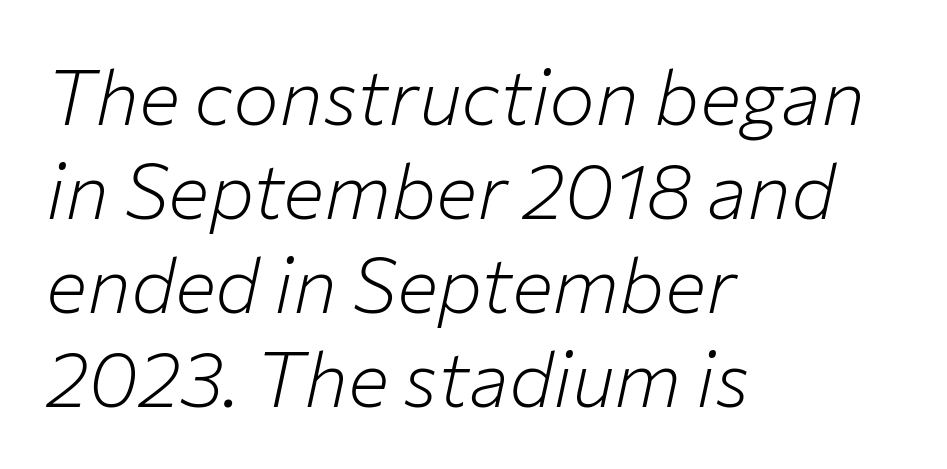
Q: Is the text bold? A: No.
Q: Is the text italic (slanted)? A: Yes, it leans right by about 12 degrees.
Q: Is the text underlined? A: No.
Q: How is the paragraph aligned? A: Left-aligned.
Q: Is the spacing between letters normal or unusually wide? A: Normal.
Q: Width (condensed, normal, or wide)? A: Normal.
Q: Stroke contrast? A: Low.
Q: x-height? A: Medium.
Q: Monospaced? A: No.
